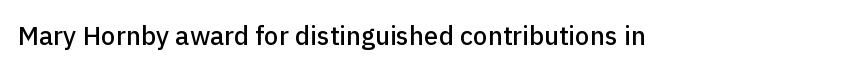
{"italic": "no", "underline": "no", "letter_spacing": "normal", "letter_spacing_em": 0.0, "glyph_px": 26}
